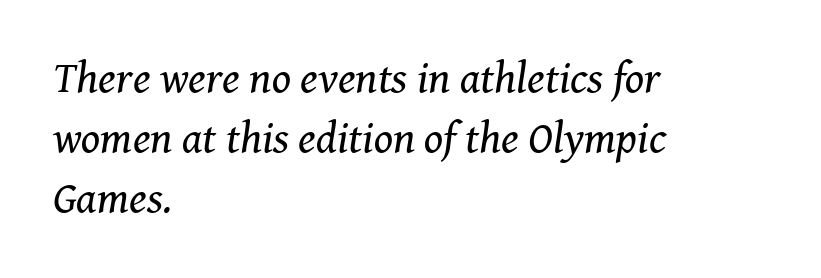
Q: Is the text bold? A: No.
Q: Is the text italic (slanted)? A: Yes, it leans right by about 8 degrees.
Q: Is the typeface a serif or a sans-serif typeface? A: Serif.
Q: Is the text underlined? A: No.
Q: How is the paragraph aligned? A: Left-aligned.
Q: Is the spacing between letters normal or unusually wide? A: Normal.
Q: Is the spacing between lines tight, normal or loose? A: Normal.
Q: Width (condensed, normal, or wide)? A: Normal.
Q: Stroke contrast? A: Medium.
Q: x-height? A: Medium.
Q: Monospaced? A: No.
